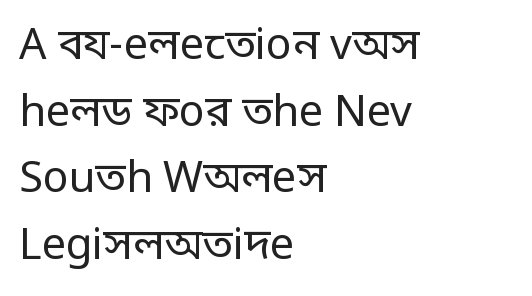
Q: Is the text bold? A: No.
Q: Is the text italic (slanted)? A: No, it is upright.
Q: Is the typeface a serif or a sans-serif typeface? A: Sans-serif.
Q: Is the text underlined? A: No.
Q: How is the paragraph aligned? A: Left-aligned.
Q: Is the spacing between letters normal or unusually wide? A: Normal.
Q: Is the spacing between lines tight, normal or loose? A: Normal.
Q: Width (condensed, normal, or wide)? A: Condensed.
Q: Stroke contrast? A: Low.
Q: Monospaced? A: No.
